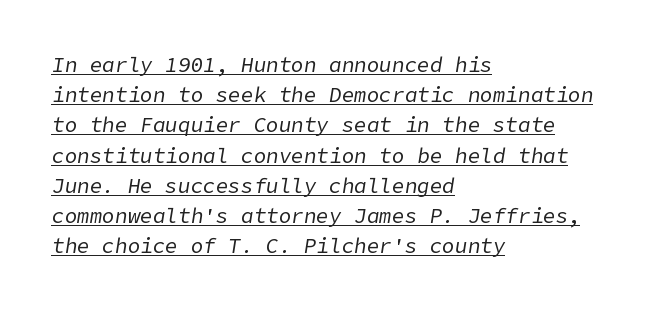
Q: Is the text bold? A: No.
Q: Is the text italic (slanted)? A: Yes, it leans right by about 9 degrees.
Q: Is the text underlined? A: Yes.
Q: How is the paragraph aligned? A: Left-aligned.
Q: Is the spacing between letters normal or unusually wide? A: Normal.
Q: Is the spacing between lines tight, normal or loose? A: Normal.
